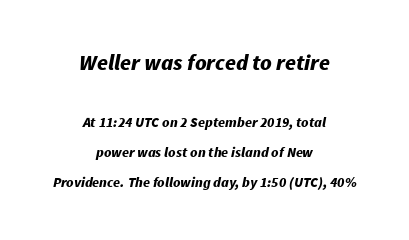
One glance says open: line gaps are wider than usual. The strip under each line holds only bare page. Of the two passages, the one on top uses the larger point size. The text block is weighted toward neither margin, spreading evenly from the middle.
